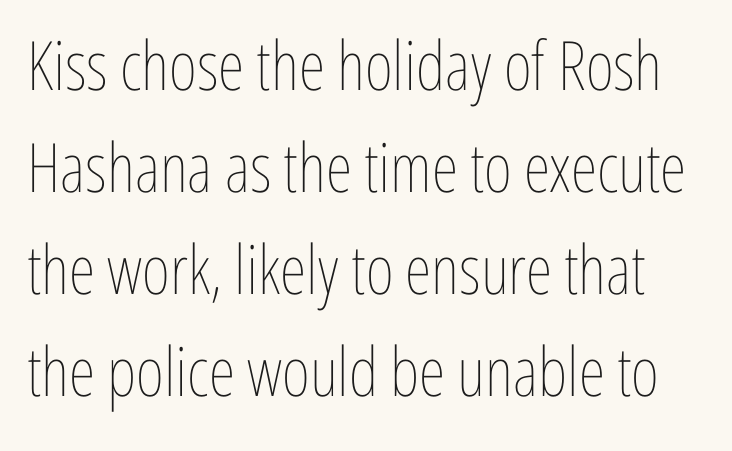
Letter spacing: default. Interline gaps are of average width in this sample. The letters stand upright; this is a roman face. The rendering uses natural spacing where letterforms have individual widths.
